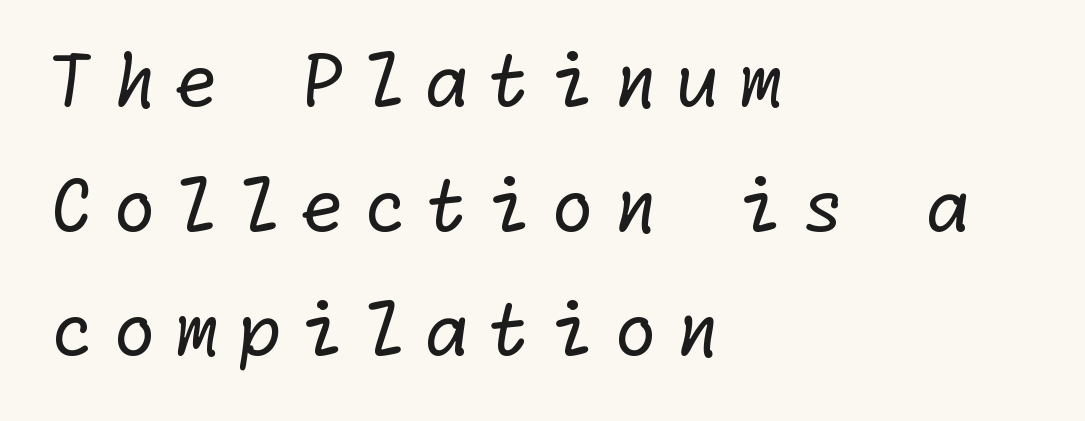
{"serif": "no", "bold": "no", "weight": "regular", "width": "normal", "stroke_contrast": "low", "x_height": "medium", "underline": "no", "align": "left", "line_spacing_ratio": 1.73, "letter_spacing": "wide", "letter_spacing_em": 0.25, "glyph_px": 72}
